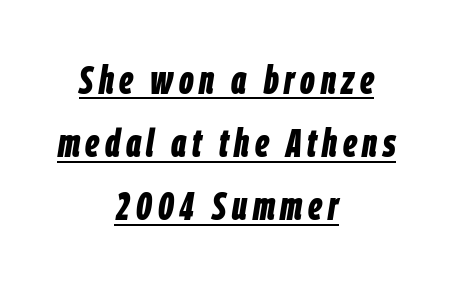
Notice how the passage keeps no hard edge, just a central spine. Successive baselines arrive at the customary interval. Descenders here cross a horizontal rule under the line. Does the lettering tilt? It does — this is italic. Do the characters align in a grid? No, the font is proportional.
